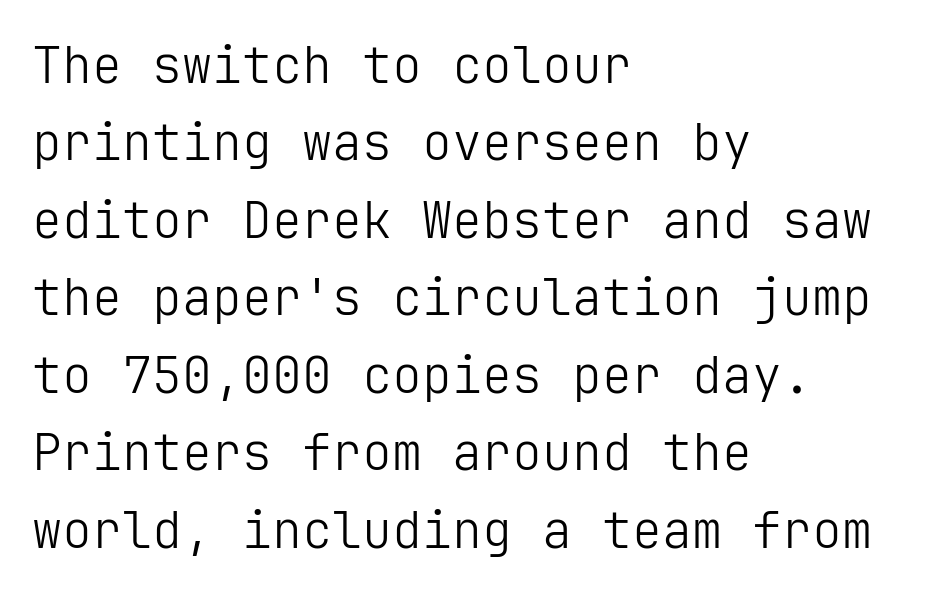
Short and long lines alike share a common starting point at left. Examine the stroke ends and you'll find no serifs. Lines of text with bare space underneath. Regarding leading, the lines here are spaced in the standard way. This sample uses an upright cut, with every glyph sitting square on the baseline. The line texture is even and compact thanks to regular tracking.
